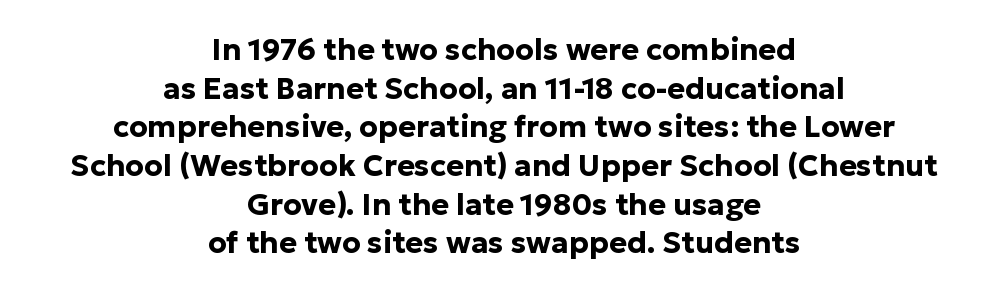
{"serif": "no", "italic": "no", "bold": "yes", "weight": "bold", "width": "normal", "stroke_contrast": "low", "x_height": "medium", "monospaced": "no", "underline": "no", "align": "center", "line_spacing": "normal", "line_spacing_ratio": 1.29, "letter_spacing": "normal", "letter_spacing_em": 0.0, "glyph_px": 30}
